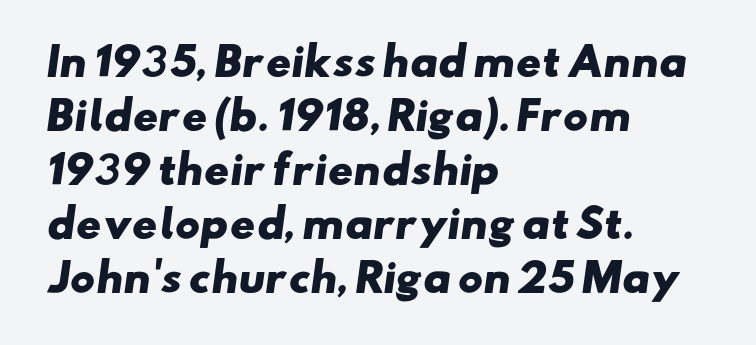
Q: Is the text bold? A: Yes.
Q: Is the typeface a serif or a sans-serif typeface? A: Sans-serif.
Q: Is the text underlined? A: No.
Q: How is the paragraph aligned? A: Left-aligned.
Q: Is the spacing between letters normal or unusually wide? A: Normal.
Q: Is the spacing between lines tight, normal or loose? A: Normal.
Q: Width (condensed, normal, or wide)? A: Wide.
Q: Stroke contrast? A: Low.
Q: x-height? A: Small.
Q: Monospaced? A: No.
